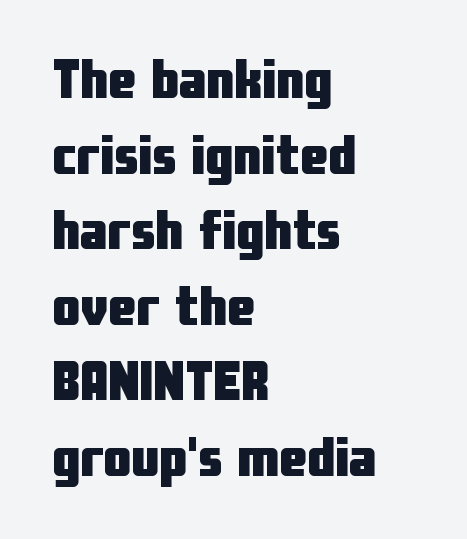
Q: Is the text bold? A: Yes.
Q: Is the text italic (slanted)? A: No, it is upright.
Q: Is the typeface a serif or a sans-serif typeface? A: Sans-serif.
Q: Is the text underlined? A: No.
Q: How is the paragraph aligned? A: Left-aligned.
Q: Is the spacing between letters normal or unusually wide? A: Normal.
Q: Is the spacing between lines tight, normal or loose? A: Normal.
Q: Width (condensed, normal, or wide)? A: Condensed.
Q: Stroke contrast? A: Low.
Q: x-height? A: Medium.
Q: Monospaced? A: No.
